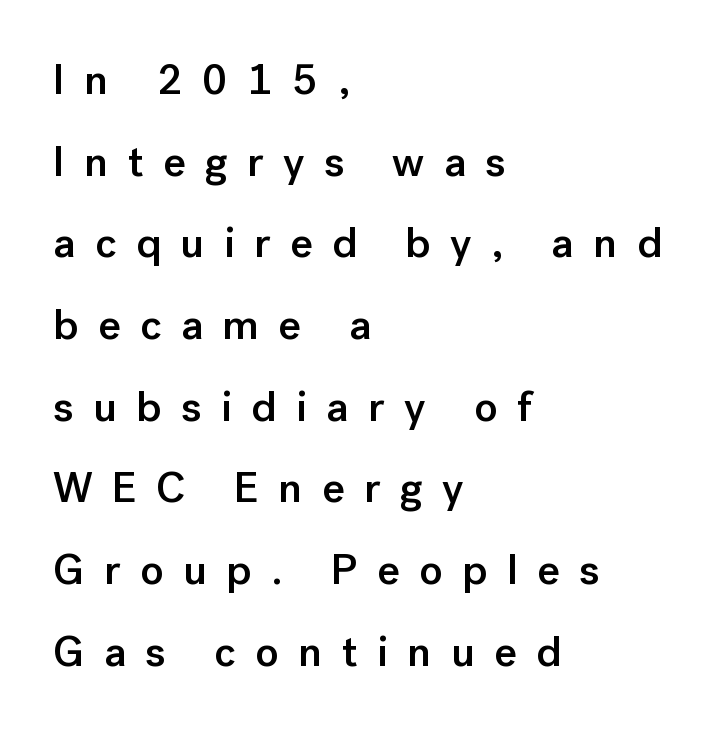
Q: Is the text bold? A: Semi-bold.
Q: Is the text italic (slanted)? A: No, it is upright.
Q: Is the typeface a serif or a sans-serif typeface? A: Sans-serif.
Q: Is the text underlined? A: No.
Q: How is the paragraph aligned? A: Left-aligned.
Q: Is the spacing between letters normal or unusually wide? A: Unusually wide.
Q: Is the spacing between lines tight, normal or loose? A: Loose.
Q: Width (condensed, normal, or wide)? A: Normal.
Q: Stroke contrast? A: Low.
Q: x-height? A: Medium.
Q: Monospaced? A: No.
